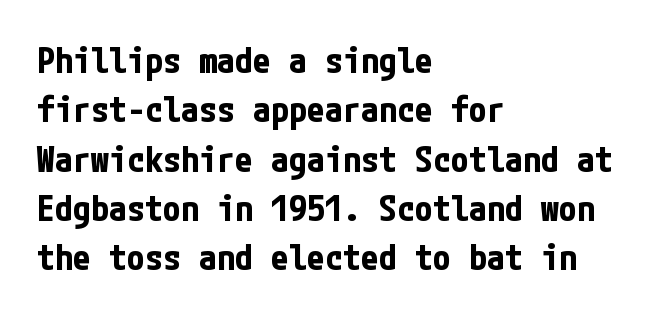
Nobody touched the tracking dial on this one. Whoever set this chose a conventional vertical rhythm. Lines of text with bare space underneath. Does the type have serifs? No, each stem ends abruptly. Compared with a centered layout, this one pins lines to the left instead.
